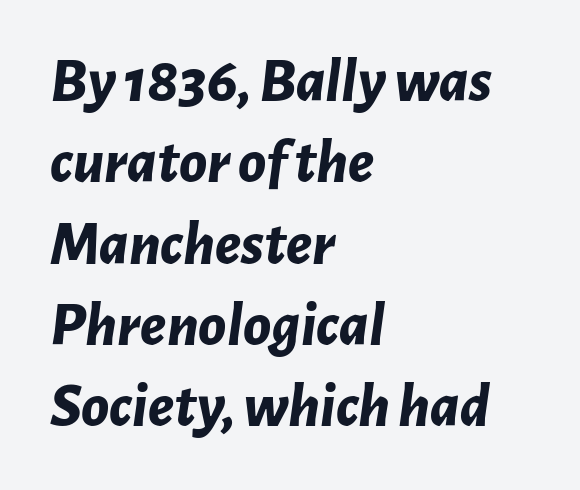
Is this a fixed-width face? No — the glyphs have proportional, varying widths. A bare baseline throughout the passage. Leftover space on each line is placed entirely after the last word. These lines carry a lot of weight — the face is fully bold. You could call the tracking neutral — neither tight nor loose. Rendered with sloped, italic letterforms.
